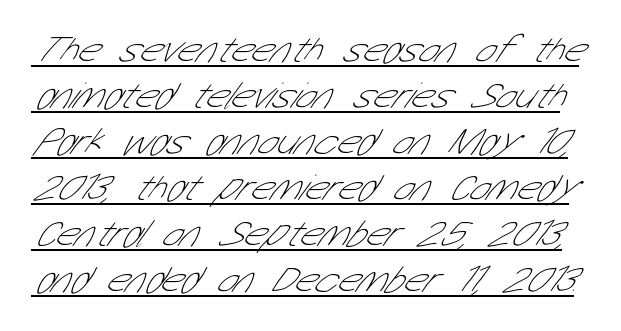
The image shows 38 px thin, condensed sans-serif type; set line spacing 1.21x, normal letter spacing, underlined; low stroke contrast and a medium x-height.
